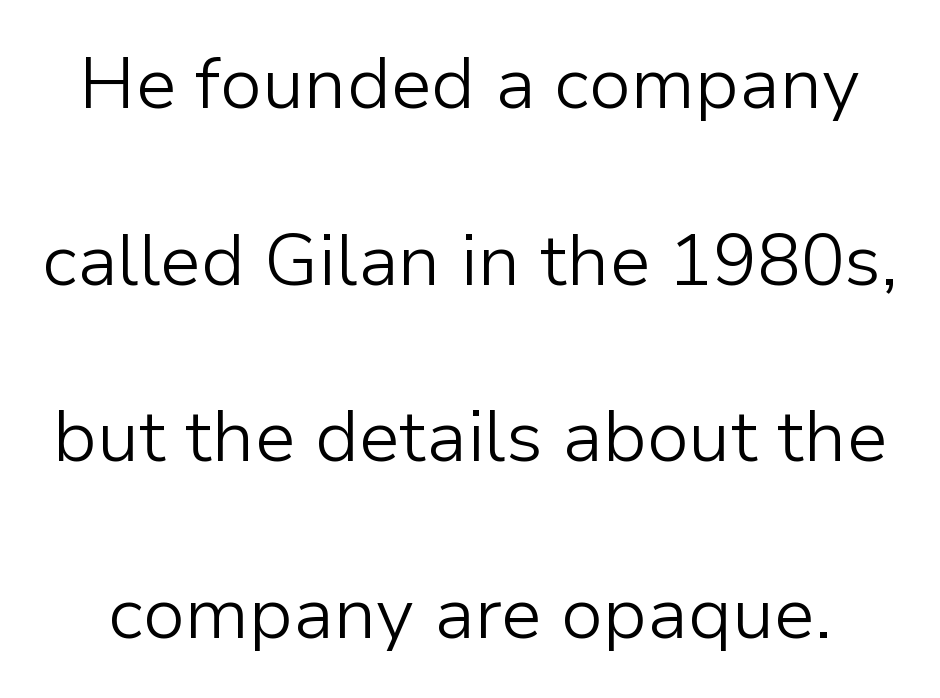
Summary of weight: not heavy and not bold. The baseline area is clear. Each word holds together tightly as a unit, with standard inter-letter gaps. Letterform terminals end flat and unadorned throughout the passage. The rendering uses natural spacing where letterforms have individual widths. Characters remain perfectly vertical along every line.
